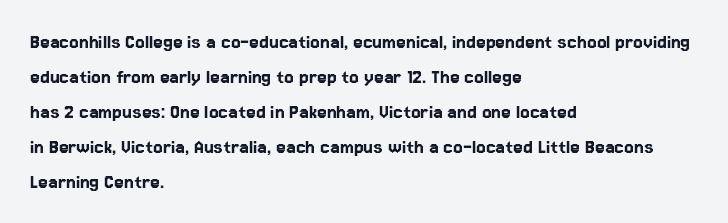
{"italic": "no", "underline": "no", "align": "left", "line_spacing": "normal", "line_spacing_ratio": 1.59, "letter_spacing": "normal", "letter_spacing_em": 0.0, "glyph_px": 22}
